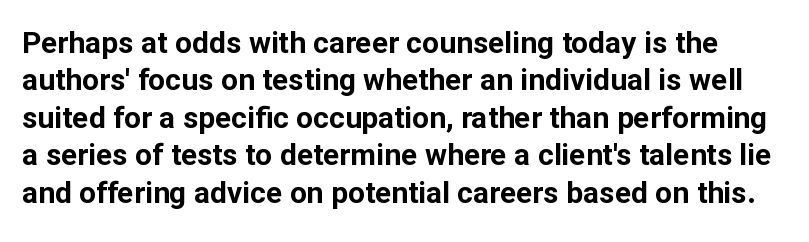
The face used here is proportionally spaced, like ordinary book or web type. The font is running at its bold setting. I'd call this a sans setting — the letters go barefoot. Any mark beneath the type? The region is blank.
